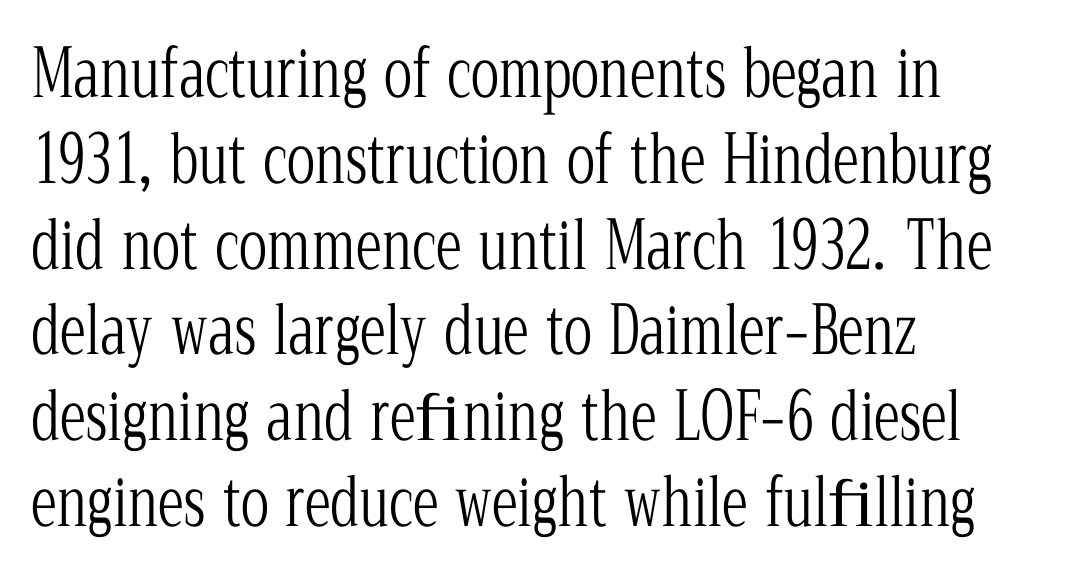
{"serif": "yes", "italic": "no", "bold": "no", "weight": "light", "width": "condensed", "stroke_contrast": "low", "x_height": "medium", "monospaced": "no", "underline": "no", "align": "left", "line_spacing": "normal", "line_spacing_ratio": 1.3, "letter_spacing": "normal", "letter_spacing_em": 0.0, "glyph_px": 66}
